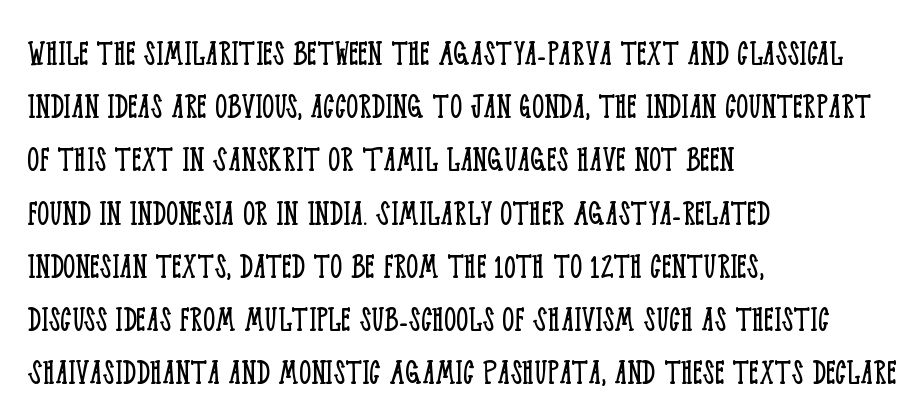
The image shows 38 px light, condensed serif type, upright; set left-aligned, normal line spacing (1.4x), normal letter spacing, not underlined; low stroke contrast and a large x-height.
